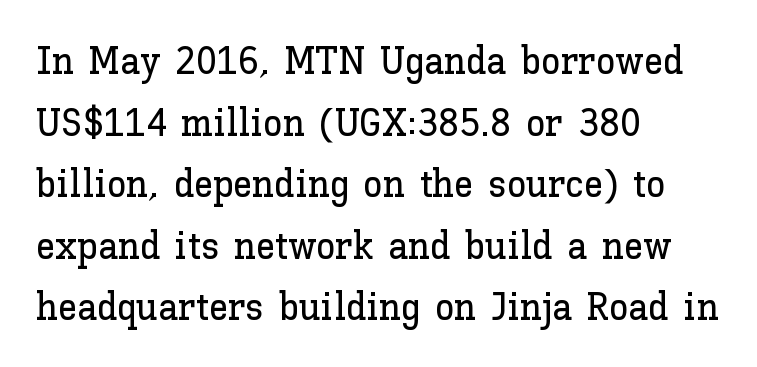
{"italic": "no", "width": "normal", "stroke_contrast": "low", "x_height": "medium", "monospaced": "no", "underline": "no", "align": "left", "line_spacing": "normal", "line_spacing_ratio": 1.58, "letter_spacing": "normal", "letter_spacing_em": 0.0, "glyph_px": 39}
